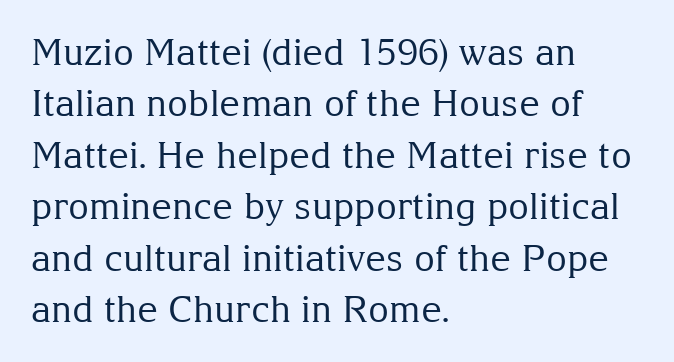
{"serif": "yes", "italic": "no", "bold": "no", "weight": "regular", "width": "normal", "stroke_contrast": "medium", "x_height": "medium", "monospaced": "no", "underline": "no", "align": "left", "line_spacing": "normal", "line_spacing_ratio": 1.43, "letter_spacing": "normal", "letter_spacing_em": 0.0, "glyph_px": 36}
